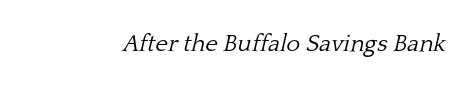
The image shows 24 px text type, italic (leaning right); set normal letter spacing, not underlined.
